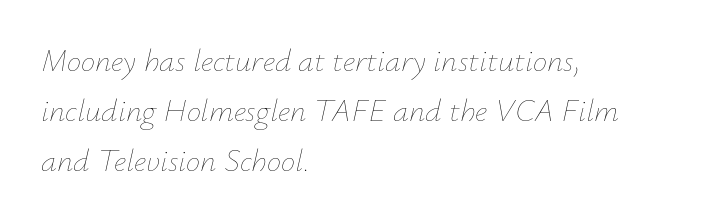
Q: Is the text bold? A: No.
Q: Is the text italic (slanted)? A: Yes, it leans right by about 12 degrees.
Q: Is the text underlined? A: No.
Q: How is the paragraph aligned? A: Left-aligned.
Q: Is the spacing between letters normal or unusually wide? A: Normal.
Q: Is the spacing between lines tight, normal or loose? A: Normal.
Q: Width (condensed, normal, or wide)? A: Normal.
Q: Stroke contrast? A: Low.
Q: x-height? A: Small.
Q: Monospaced? A: No.
